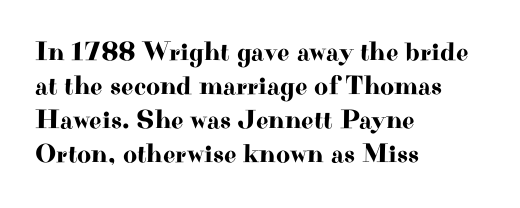
Q: Is the text italic (slanted)? A: No, it is upright.
Q: Is the text underlined? A: No.
Q: How is the paragraph aligned? A: Left-aligned.
Q: Is the spacing between letters normal or unusually wide? A: Normal.
Q: Is the spacing between lines tight, normal or loose? A: Normal.
